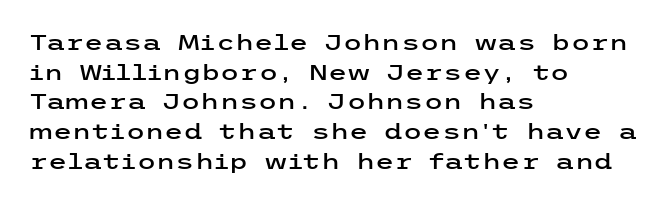
Q: Is the text italic (slanted)? A: No, it is upright.
Q: Is the text underlined? A: No.
Q: How is the paragraph aligned? A: Left-aligned.
Q: Is the spacing between letters normal or unusually wide? A: Normal.
Q: Is the spacing between lines tight, normal or loose? A: Normal.
